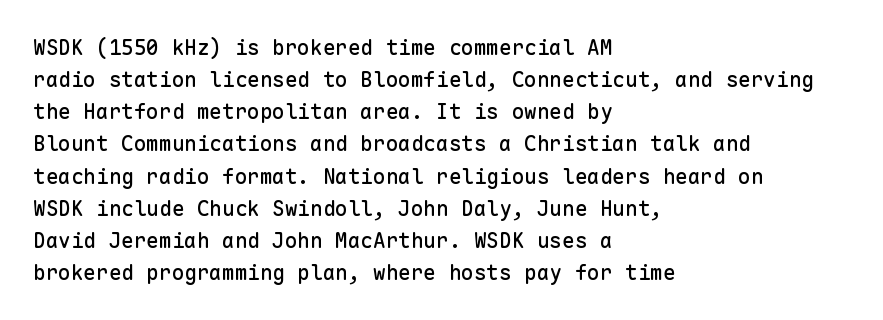
Layout note: lines flush left. The string is rendered with underlining switched off. The line texture is even and compact thanks to regular tracking. A roman cut, with each character standing at attention. The space between consecutive lines is moderate.
